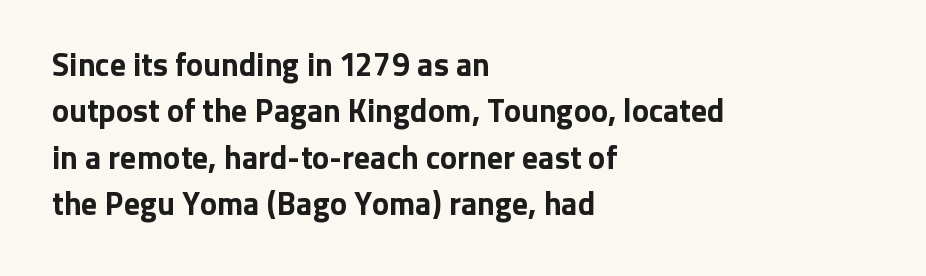
The image shows 32 px bold sans-serif type, upright; set left-aligned, normal line spacing (1.45x), normal letter spacing, not underlined; low stroke contrast and a medium x-height.
